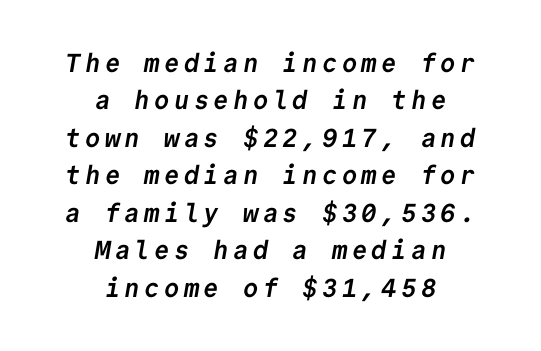
The image shows 26 px bold type; set centered, normal line spacing (1.44x), not underlined.
